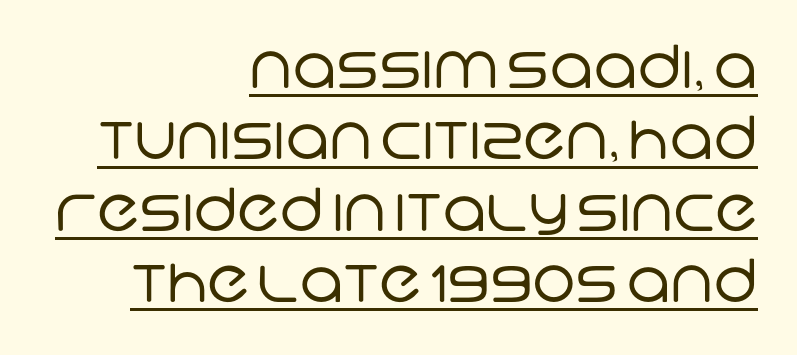
{"serif": "no", "bold": "no", "weight": "regular", "width": "normal", "stroke_contrast": "low", "x_height": "large", "monospaced": "no", "underline": "yes", "align": "right", "line_spacing_ratio": 1.21, "letter_spacing": "normal", "letter_spacing_em": 0.0, "glyph_px": 59}
